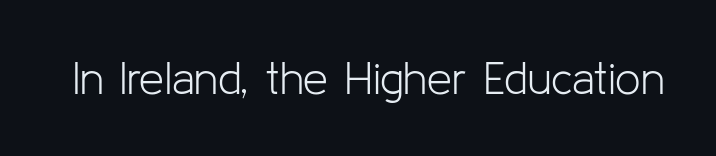
The image shows 45 px light sans-serif type, upright; set normal letter spacing, not underlined; low stroke contrast and a medium x-height.
